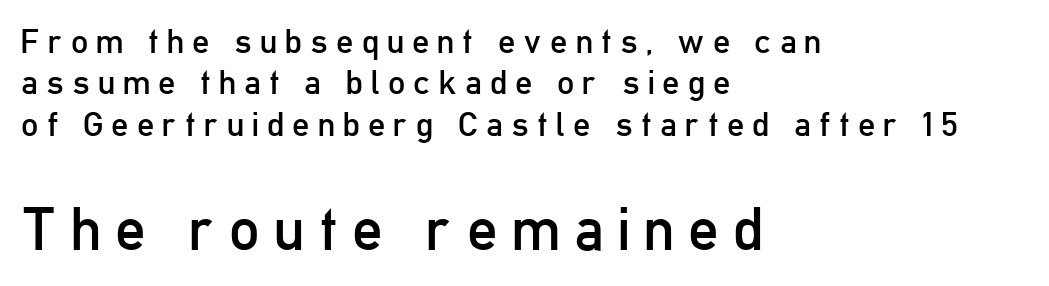
{"serif": "no", "italic": "no", "bold": "no", "weight": "regular", "width": "condensed", "stroke_contrast": "low", "x_height": "medium", "monospaced": "no", "underline": "no", "align": "left", "line_spacing_ratio": 1.22, "letter_spacing": "wide", "letter_spacing_em": 0.24, "larger_block": "second", "size_ratio": 1.76, "glyph_px": 60}
